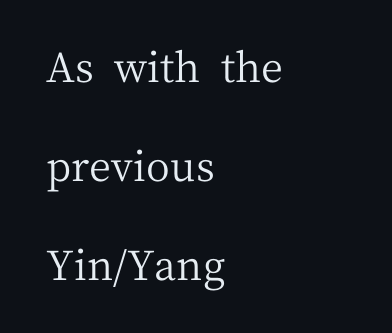
Q: Is the text bold? A: No.
Q: Is the text italic (slanted)? A: No, it is upright.
Q: Is the typeface a serif or a sans-serif typeface? A: Serif.
Q: Is the text underlined? A: No.
Q: How is the paragraph aligned? A: Left-aligned.
Q: Is the spacing between letters normal or unusually wide? A: Normal.
Q: Is the spacing between lines tight, normal or loose? A: Loose.
Q: Width (condensed, normal, or wide)? A: Normal.
Q: Stroke contrast? A: Medium.
Q: x-height? A: Medium.
Q: Monospaced? A: No.
